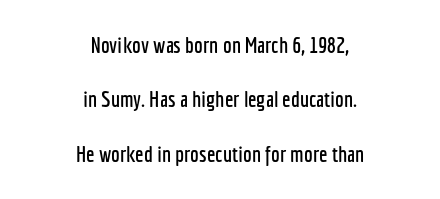
Q: Is the text italic (slanted)? A: No, it is upright.
Q: Is the text underlined? A: No.
Q: How is the paragraph aligned? A: Centered.
Q: Is the spacing between letters normal or unusually wide? A: Normal.
Q: Is the spacing between lines tight, normal or loose? A: Loose.
